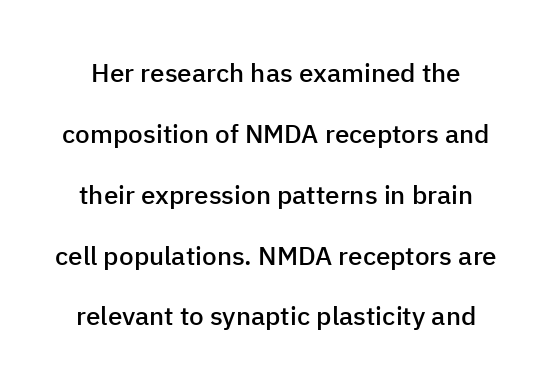
A bit beefed up — I'd call it semibold rather than bold. Words appear dense and cohesive because spacing is normal. Does the lettering tilt? It doesn't — this is upright. Leading: increased.
